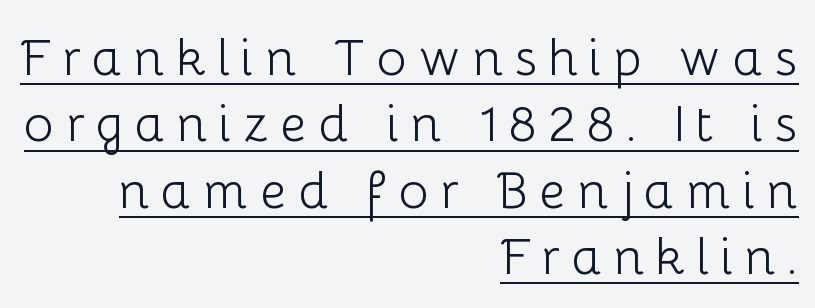
Q: Is the text bold? A: No.
Q: Is the text italic (slanted)? A: No, it is upright.
Q: Is the typeface a serif or a sans-serif typeface? A: Sans-serif.
Q: Is the text underlined? A: Yes.
Q: How is the paragraph aligned? A: Right-aligned.
Q: Is the spacing between letters normal or unusually wide? A: Unusually wide.
Q: Is the spacing between lines tight, normal or loose? A: Normal.
Q: Width (condensed, normal, or wide)? A: Normal.
Q: Stroke contrast? A: Low.
Q: x-height? A: Medium.
Q: Monospaced? A: No.
